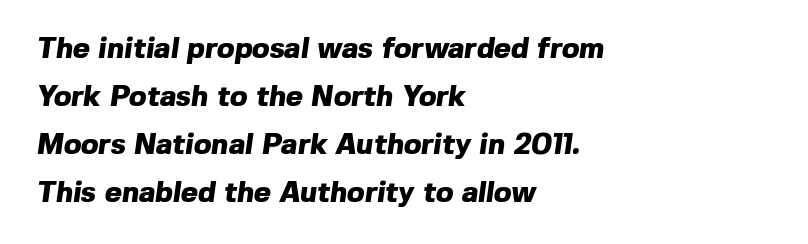
Every row of glyphs begins at an identical x-position on the left. This is heavy type, rendered in bold. Nope, no serifs anywhere on these letters. This rendering leaves character spacing at its baseline value. No word sits above an underline.
